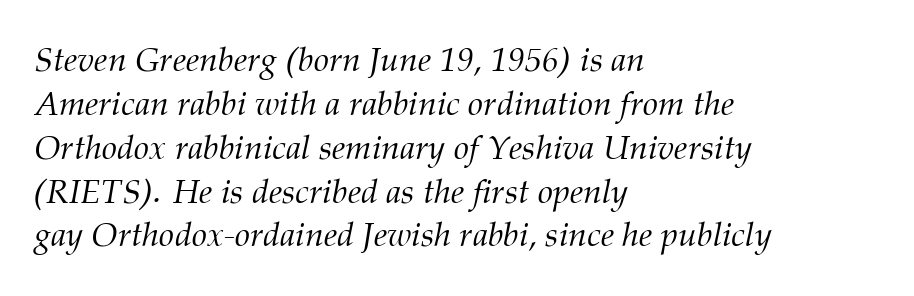
Q: Is the text bold? A: No.
Q: Is the text italic (slanted)? A: Yes, it leans right by about 12 degrees.
Q: Is the typeface a serif or a sans-serif typeface? A: Serif.
Q: Is the text underlined? A: No.
Q: How is the paragraph aligned? A: Left-aligned.
Q: Is the spacing between letters normal or unusually wide? A: Normal.
Q: Is the spacing between lines tight, normal or loose? A: Normal.
Q: Width (condensed, normal, or wide)? A: Normal.
Q: Stroke contrast? A: Medium.
Q: x-height? A: Medium.
Q: Monospaced? A: No.
